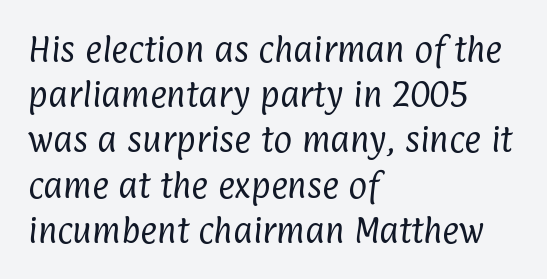
{"serif": "no", "bold": "no", "weight": "regular", "width": "condensed", "stroke_contrast": "low", "x_height": "medium", "monospaced": "no", "underline": "no", "align": "left", "line_spacing": "normal", "line_spacing_ratio": 1.56, "letter_spacing": "normal", "letter_spacing_em": 0.0, "glyph_px": 29}
